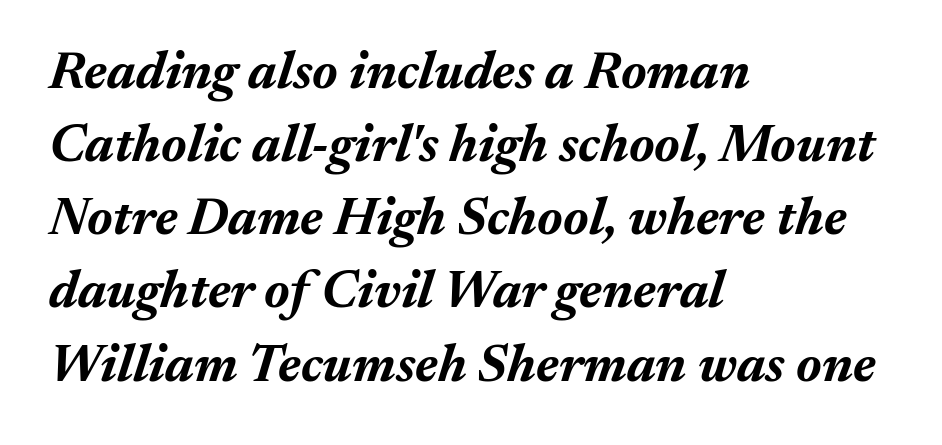
{"italic": "yes", "lean": "right", "slant_degrees": 17, "bold": "yes", "weight": "bold", "width": "normal", "stroke_contrast": "medium", "x_height": "medium", "monospaced": "no", "underline": "no", "align": "left", "line_spacing": "normal", "line_spacing_ratio": 1.38, "letter_spacing": "normal", "letter_spacing_em": 0.0, "glyph_px": 53}
